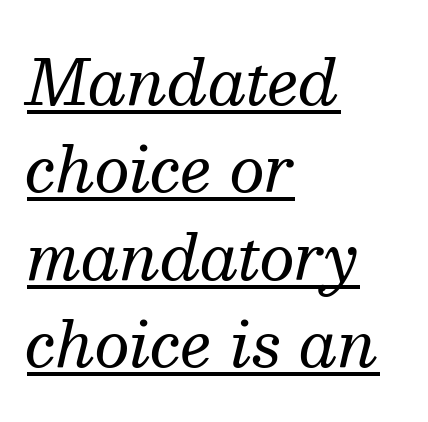
Q: Is the text bold? A: No.
Q: Is the text italic (slanted)? A: Yes, it leans right by about 13 degrees.
Q: Is the typeface a serif or a sans-serif typeface? A: Serif.
Q: Is the text underlined? A: Yes.
Q: How is the paragraph aligned? A: Left-aligned.
Q: Is the spacing between letters normal or unusually wide? A: Normal.
Q: Is the spacing between lines tight, normal or loose? A: Normal.
Q: Width (condensed, normal, or wide)? A: Normal.
Q: Stroke contrast? A: Medium.
Q: x-height? A: Medium.
Q: Monospaced? A: No.
